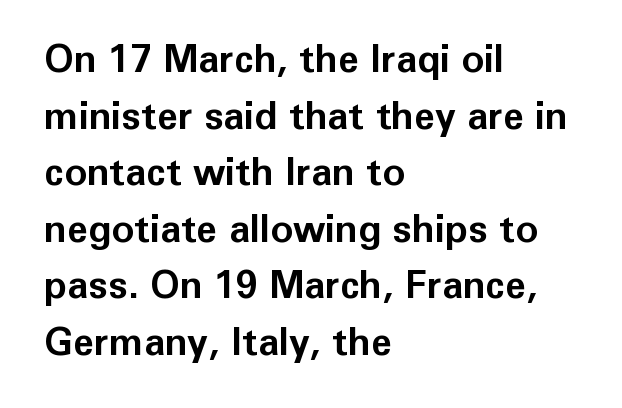
Visually the block forms a straight wall on the left and a jagged coastline on the right. This is sans-serif lettering, the kind often seen on screens and signage. If you drew a line through each stem, it would be perfectly vertical. The rendering keeps characters at their native spacing. Unmarked baselines from the first word to the last.
